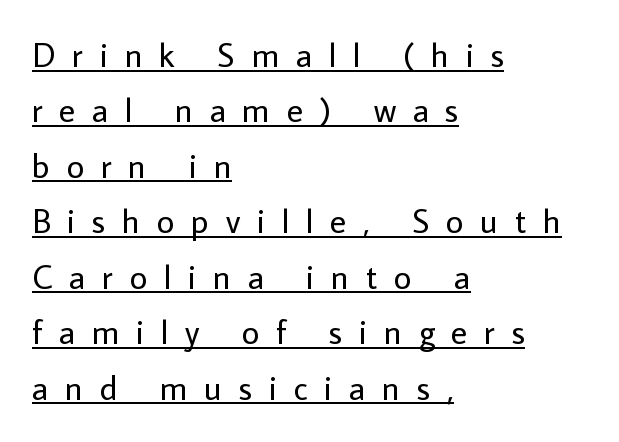
Q: Is the text bold? A: No.
Q: Is the text italic (slanted)? A: No, it is upright.
Q: Is the typeface a serif or a sans-serif typeface? A: Sans-serif.
Q: Is the text underlined? A: Yes.
Q: How is the paragraph aligned? A: Left-aligned.
Q: Is the spacing between letters normal or unusually wide? A: Unusually wide.
Q: Is the spacing between lines tight, normal or loose? A: Normal.
Q: Width (condensed, normal, or wide)? A: Normal.
Q: Stroke contrast? A: Low.
Q: x-height? A: Medium.
Q: Monospaced? A: No.
